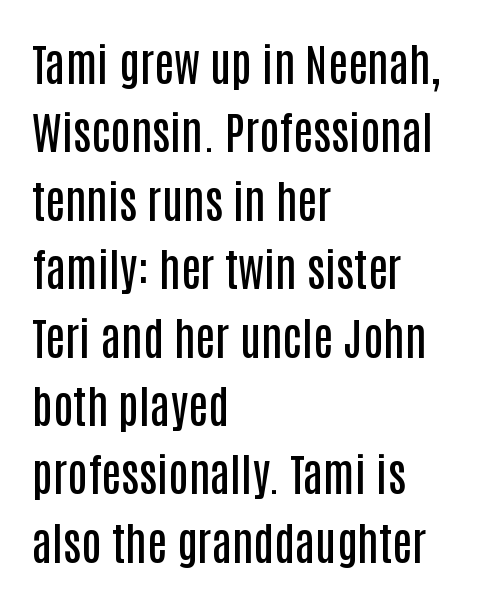
{"serif": "no", "italic": "no", "bold": "semi", "weight": "semibold", "width": "condensed", "stroke_contrast": "low", "x_height": "large", "monospaced": "no", "underline": "no", "align": "left", "line_spacing": "normal", "line_spacing_ratio": 1.52, "letter_spacing": "normal", "letter_spacing_em": 0.0, "glyph_px": 45}
